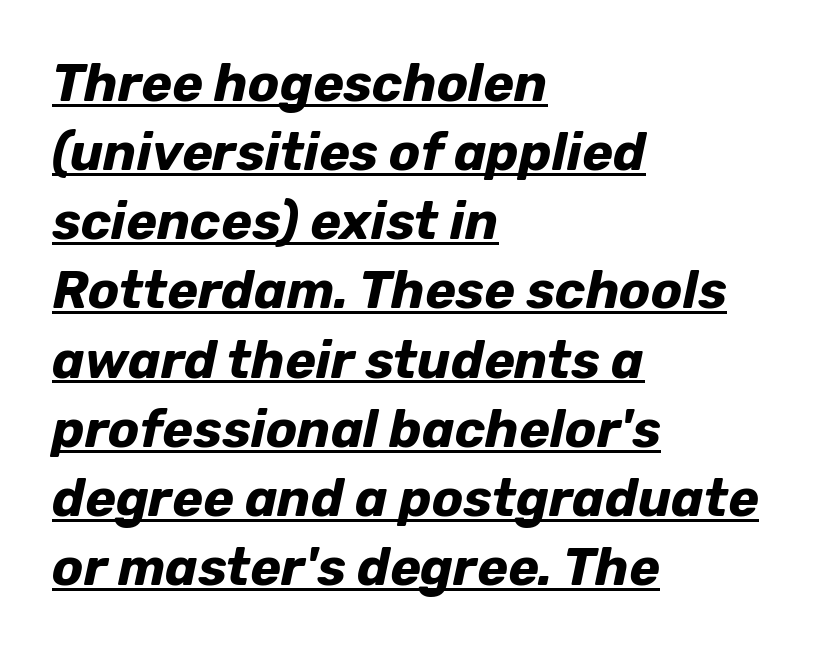
Q: Is the text bold? A: Yes.
Q: Is the text italic (slanted)? A: Yes, it leans right by about 12 degrees.
Q: Is the text underlined? A: Yes.
Q: How is the paragraph aligned? A: Left-aligned.
Q: Is the spacing between letters normal or unusually wide? A: Normal.
Q: Is the spacing between lines tight, normal or loose? A: Normal.
Q: Width (condensed, normal, or wide)? A: Normal.
Q: Stroke contrast? A: Low.
Q: x-height? A: Medium.
Q: Monospaced? A: No.
